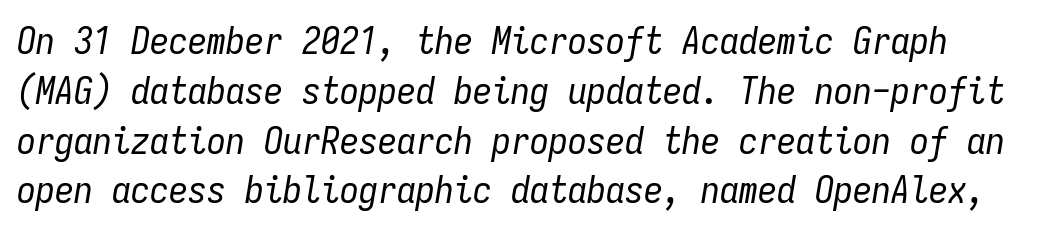
Q: Is the text bold? A: No.
Q: Is the text italic (slanted)? A: Yes, it leans right by about 9 degrees.
Q: Is the text underlined? A: No.
Q: Is the spacing between letters normal or unusually wide? A: Normal.
Q: Is the spacing between lines tight, normal or loose? A: Normal.
Q: Width (condensed, normal, or wide)? A: Condensed.
Q: Stroke contrast? A: Low.
Q: x-height? A: Medium.
Q: Monospaced? A: Yes.
